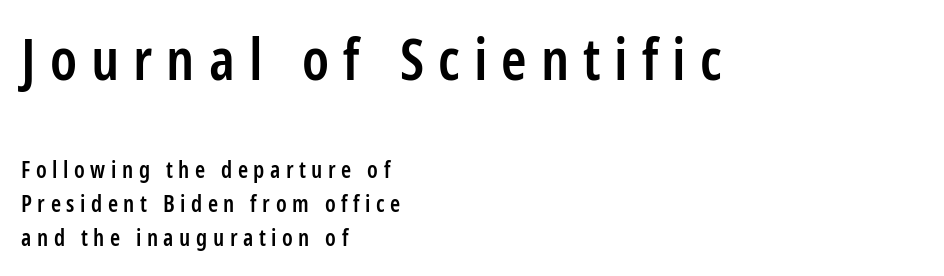
On the weight axis this lands at semibold, roughly 600. Italic? Not at all — the glyphs are vertical. How are the letters spaced? Widely, with obvious added tracking. Does the leading feel generous? No, just average. Type style note: lacks serifs.
